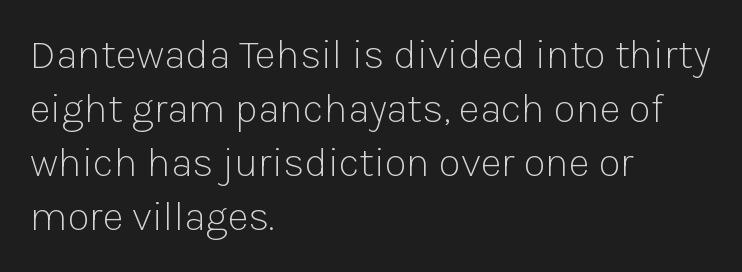
The face used here is proportionally spaced, like ordinary book or web type. Words float on clear page, feet unadorned. I'd call this a sans setting — the letters go barefoot. Tall strokes in this sample are plumb rather than angled. The face looks like a standard text weight, possibly lighter.
